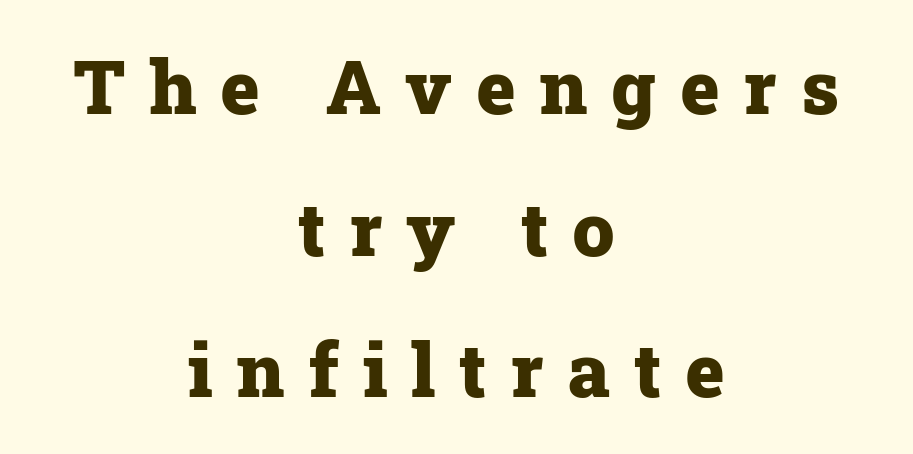
The letterforms stand isolated, each surrounded by extra space. Does the lettering tilt? It doesn't — this is upright. Yep, those are serifs on the letters. The face used here is proportionally spaced, like ordinary book or web type. Words float on clear page, feet unadorned.
